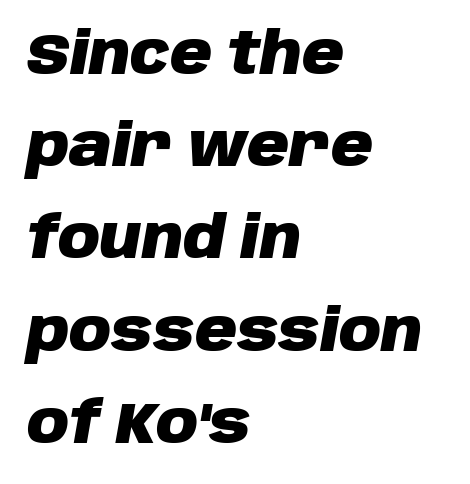
All the whitespace from short lines collects on the right. Notice how thick the strokes are: this is what a full bold looks like. Each letter keeps its own natural width here, so spacing adapts to shape. No extra tracking has been applied to these lines. The foot of each line stays bare and open. The vertical gap from one line to the next is medium.
